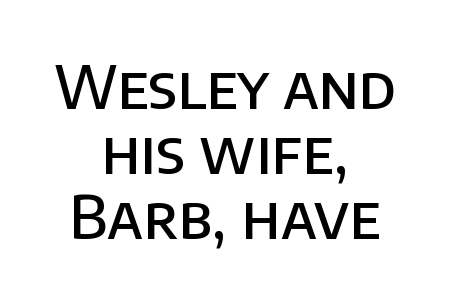
Posture: upright roman. Looks like regular typesetting: each glyph gets only the width it needs. Caption: semibold face, moderately heavy strokes. Honestly, the rows look squashed on top of each other.
